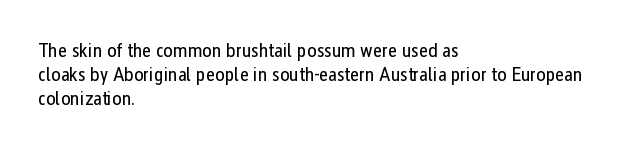
The image shows 20 px text type, upright; set left-aligned, line spacing 1.21x, normal letter spacing, not underlined.
